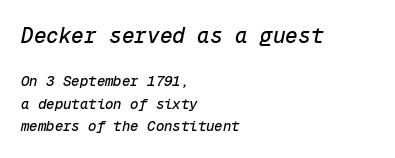
Q: Is the text italic (slanted)? A: Yes, it leans right by about 12 degrees.
Q: Is the text underlined? A: No.
Q: How is the paragraph aligned? A: Left-aligned.
Q: Is the spacing between letters normal or unusually wide? A: Normal.
Q: Is the spacing between lines tight, normal or loose? A: Normal.
Q: Which block of text is set in a larger size, the first (top) or the second (bottom)? A: The first (top) one.
